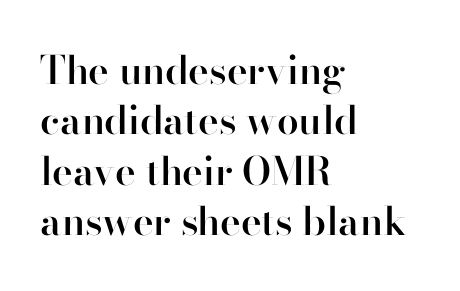
{"serif": "no", "italic": "no", "bold": "semi", "weight": "semibold", "width": "normal", "stroke_contrast": "high", "x_height": "small", "monospaced": "no", "underline": "no", "align": "left", "line_spacing": "normal", "line_spacing_ratio": 1.29, "letter_spacing": "normal", "letter_spacing_em": 0.0, "glyph_px": 39}
